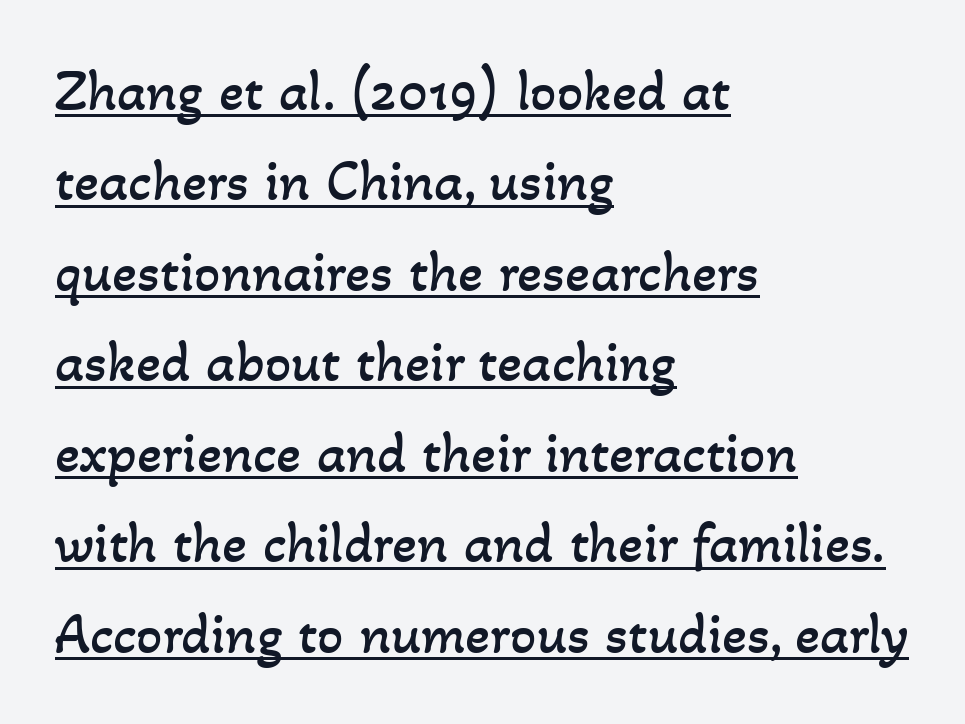
{"bold": "no", "weight": "regular", "width": "normal", "stroke_contrast": "low", "x_height": "small", "monospaced": "no", "underline": "yes", "align": "left", "line_spacing": "normal", "line_spacing_ratio": 1.56, "letter_spacing": "normal", "letter_spacing_em": 0.0, "glyph_px": 58}
